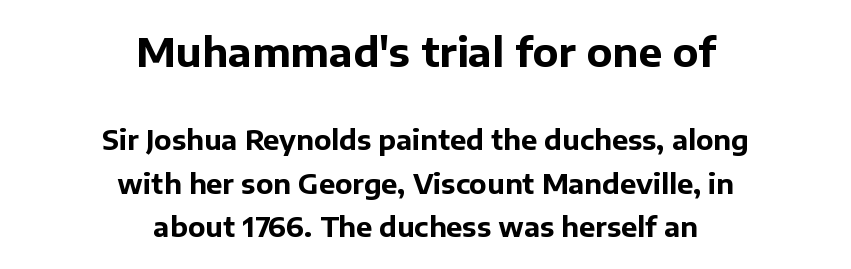
Every letter is thick-stroked: bold, no question. How are the letters spaced? Ordinarily, with no added tracking. Posture: upright roman. This is sans-serif lettering, the kind often seen on screens and signage. Quick note: underline off.
